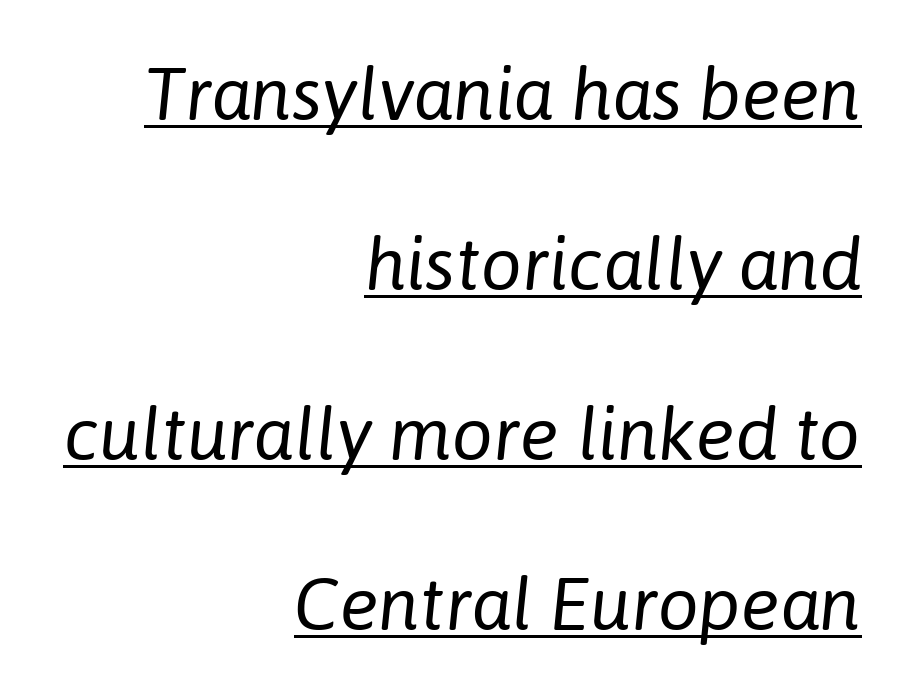
{"italic": "yes", "lean": "right", "slant_degrees": 6, "bold": "no", "weight": "regular", "width": "normal", "stroke_contrast": "low", "x_height": "medium", "monospaced": "no", "underline": "yes", "align": "right", "line_spacing": "loose", "line_spacing_ratio": 2.33, "letter_spacing": "normal", "letter_spacing_em": 0.0, "glyph_px": 73}
